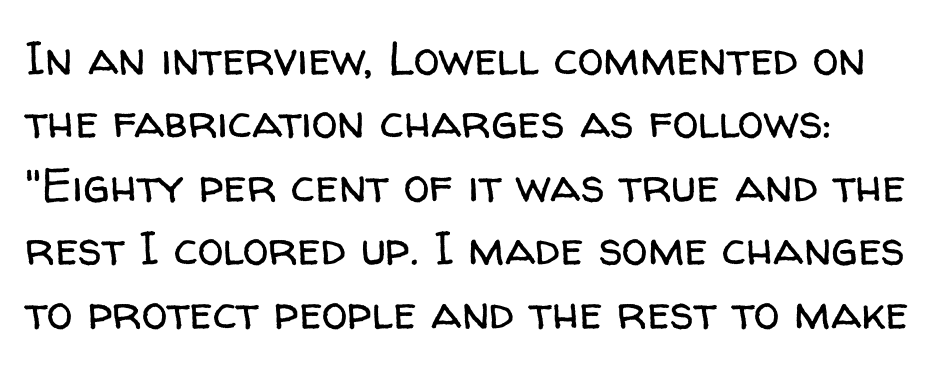
{"serif": "no", "italic": "no", "bold": "no", "weight": "regular", "width": "normal", "stroke_contrast": "low", "x_height": "medium", "monospaced": "no", "underline": "no", "line_spacing": "normal", "line_spacing_ratio": 1.35, "letter_spacing": "normal", "letter_spacing_em": 0.0, "glyph_px": 47}
